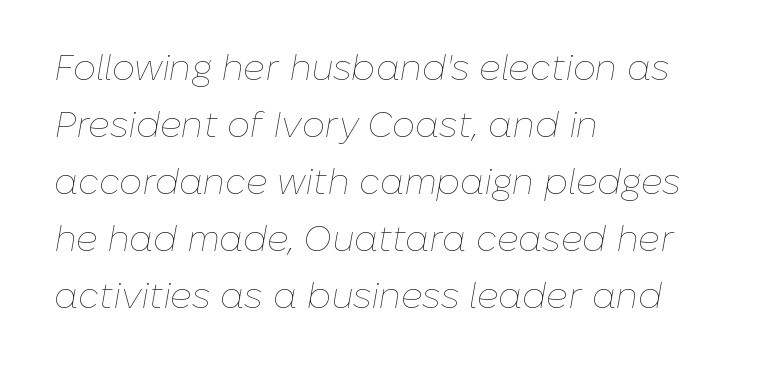
The image shows 36 px thin type, italic (leaning right); set left-aligned, normal line spacing (1.58x), normal letter spacing, not underlined; low stroke contrast and a medium x-height.
